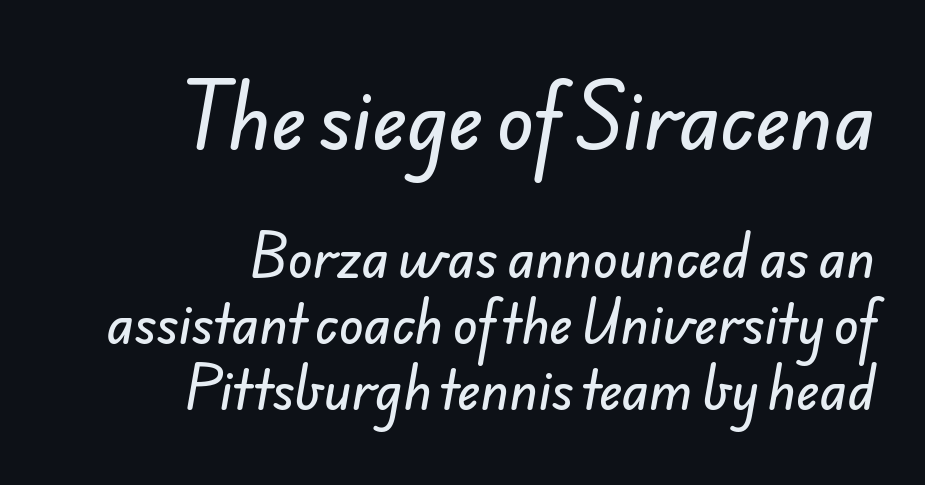
Q: Is the typeface a serif or a sans-serif typeface? A: Sans-serif.
Q: Is the text underlined? A: No.
Q: How is the paragraph aligned? A: Right-aligned.
Q: Is the spacing between letters normal or unusually wide? A: Normal.
Q: Is the spacing between lines tight, normal or loose? A: Normal.
Q: Which block of text is set in a larger size, the first (top) or the second (bottom)? A: The first (top) one.
Q: Width (condensed, normal, or wide)? A: Normal.
Q: Stroke contrast? A: Low.
Q: x-height? A: Small.
Q: Monospaced? A: No.
